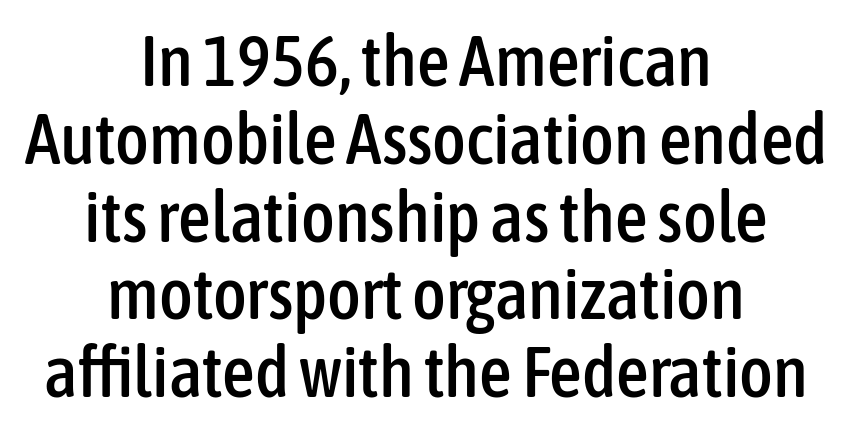
What's the leading like? Squeezed, with rows nearly overlapping. The type family on display is of the sans-serif kind. This sample has the flowing, uneven cadence of proportional lettering. Caption: standard tracking, unaltered. The setting favours the middle, as headings and verse often do. Nobody drew a line under any word here.
